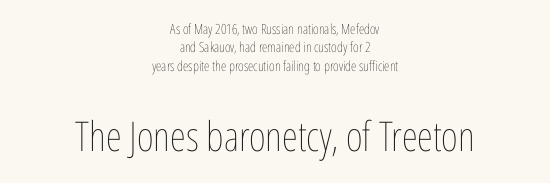
The image shows 41 px thin, condensed type, upright; set centered, normal line spacing (1.32x), normal letter spacing, not underlined; the second (bottom) block is 2.93x larger; low stroke contrast and a medium x-height.
